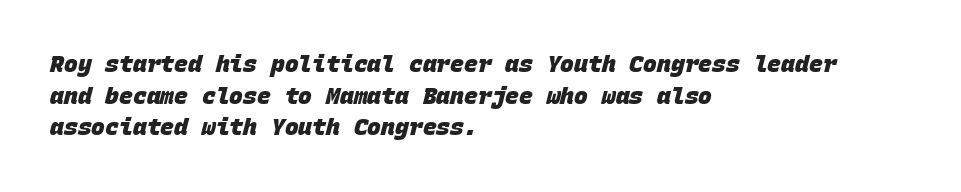
The image shows 23 px bold type; set left-aligned, normal line spacing (1.38x), normal letter spacing, not underlined.
